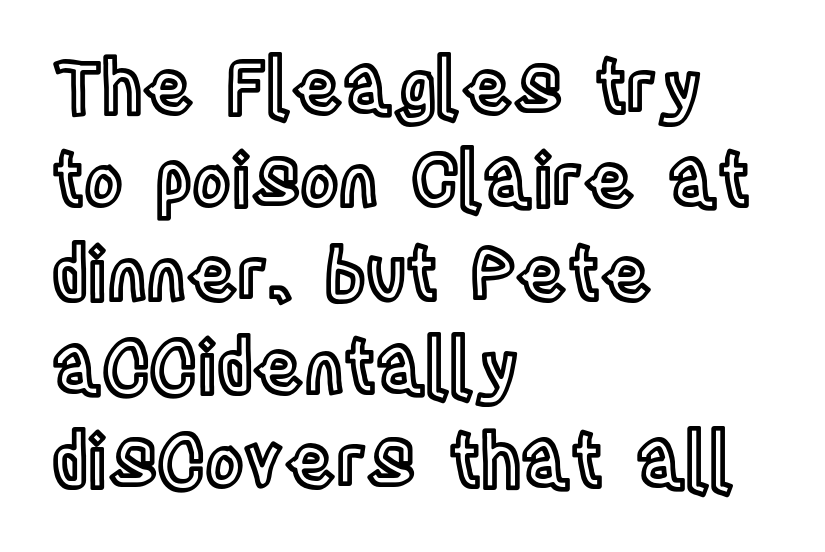
Which margin do the lines hug? The left one — the right edge is uneven. The passage shown is not underscored anywhere. What stands out about the letter spacing? Nothing — it is the standard amount. Baseline-to-baseline distance is the conventional proportion of letter height. Every stem runs plumb, perpendicular to the baseline. The passage shown is typed in a proportional face where columns would drift.
